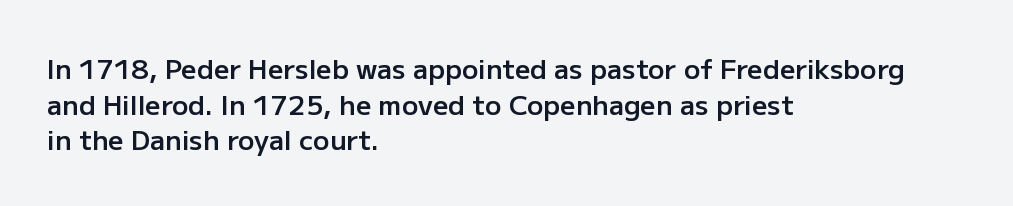
The image shows 27 px text type, upright; set left-aligned, normal line spacing (1.32x), normal letter spacing, not underlined.
